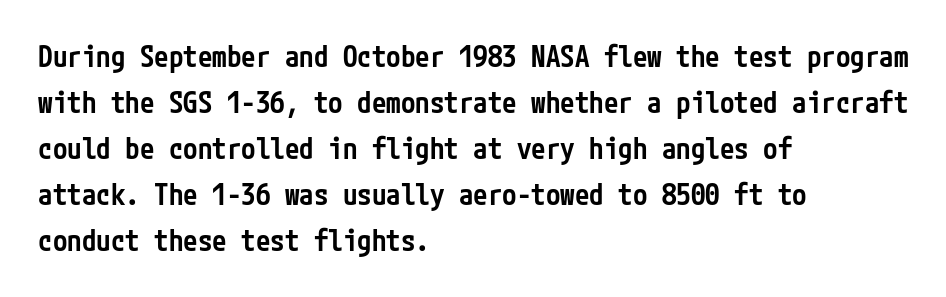
Q: Is the text bold? A: Semi-bold.
Q: Is the text italic (slanted)? A: No, it is upright.
Q: Is the typeface a serif or a sans-serif typeface? A: Sans-serif.
Q: Is the text underlined? A: No.
Q: How is the paragraph aligned? A: Left-aligned.
Q: Is the spacing between letters normal or unusually wide? A: Normal.
Q: Is the spacing between lines tight, normal or loose? A: Normal.
Q: Width (condensed, normal, or wide)? A: Condensed.
Q: Stroke contrast? A: Low.
Q: x-height? A: Medium.
